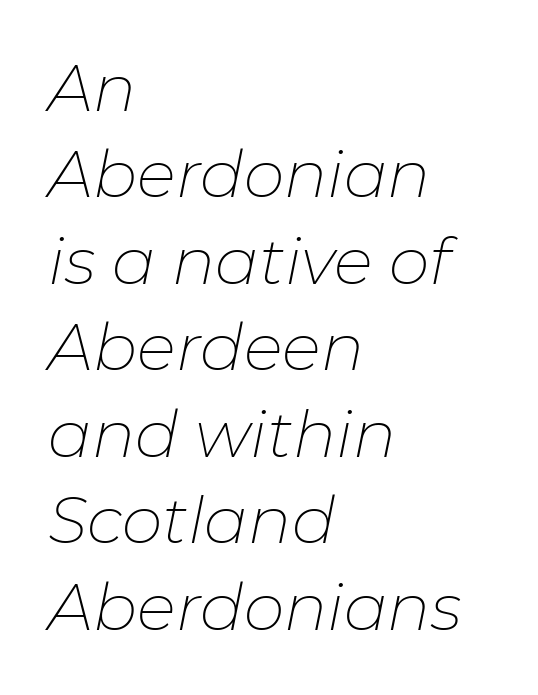
Does extra space separate the letters? No, they use regular spacing. The rendering uses natural spacing where letterforms have individual widths. The whole block is typeset with a tilt. The space beneath each line is pristine and unruled. Summary of weight: not heavy and not bold. The passage is arranged the way most books set body copy — flush left.
